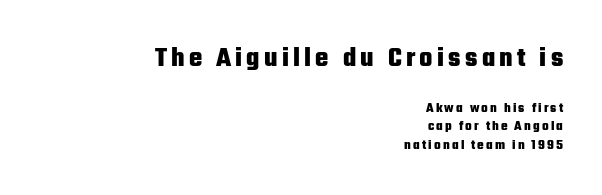
{"serif": "no", "italic": "no", "bold": "yes", "weight": "heavy", "width": "condensed", "stroke_contrast": "low", "x_height": "medium", "monospaced": "no", "underline": "no", "align": "right", "line_spacing": "normal", "line_spacing_ratio": 1.31, "larger_block": "first", "size_ratio": 2.0, "glyph_px": 28}
